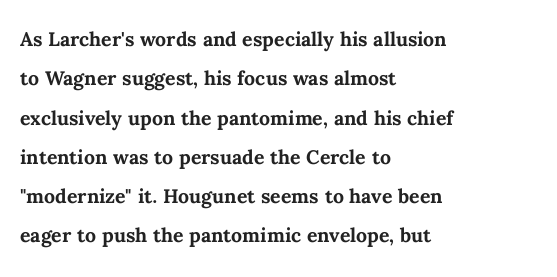
The image shows 26 px bold type, upright; set left-aligned, normal line spacing (1.51x), normal letter spacing, not underlined.
